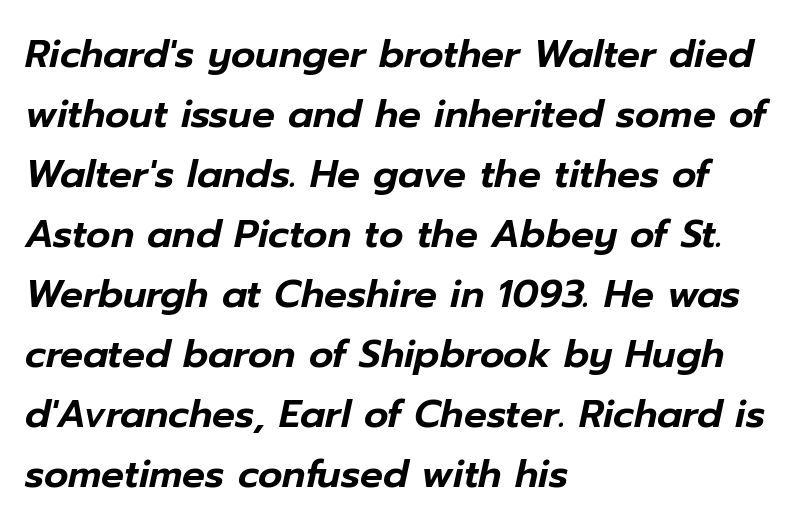
The image shows 38 px text type, italic (leaning right); set left-aligned, normal line spacing (1.58x), normal letter spacing, not underlined; low stroke contrast and a medium x-height.
